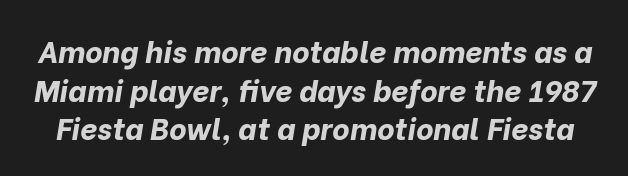
The image shows 30 px bold type, italic (leaning right); set normal line spacing (1.29x), normal letter spacing, not underlined; low stroke contrast and a medium x-height.
